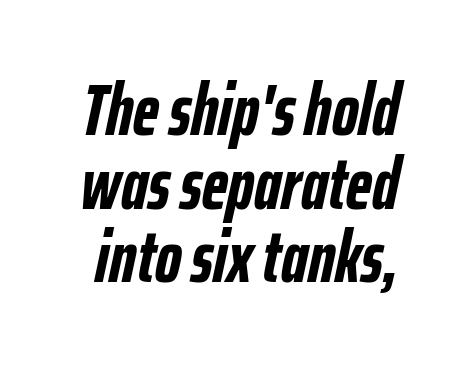
Glance below the letters and you will spot only blank space. Is this a fixed-width face? No — the glyphs have proportional, varying widths. The vertical gap from one line to the next is small. If you drew a line through each stem, it would be angled. Look at the tracking — it's just the regular setting, nothing added.
